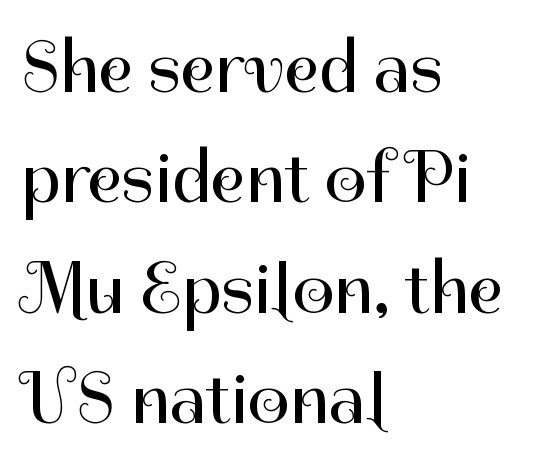
The text was rendered using a sans face with plain stroke endings. The typesetting does not lean heavy: it is not bold. In terms of posture, this sample is upright. Is this a fixed-width face? No — the glyphs have proportional, varying widths. Is the letter spacing exaggerated? No — it looks like the ordinary default.
